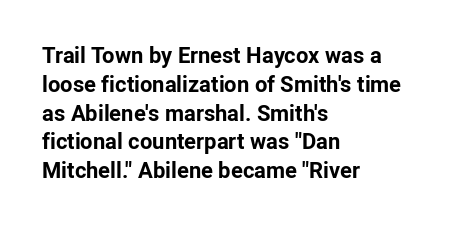
The image shows 22 px bold type, upright; set left-aligned, normal line spacing (1.31x), normal letter spacing, not underlined.
